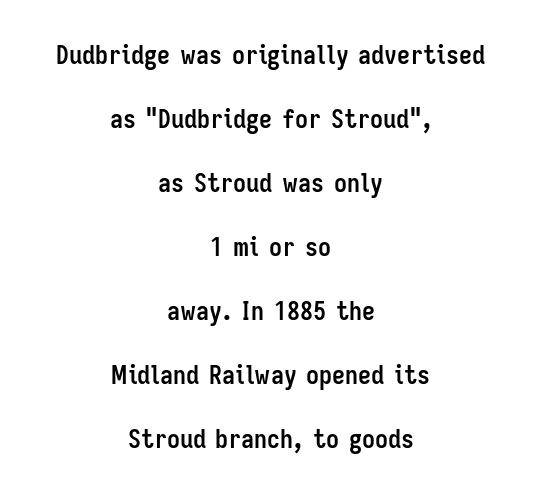
Baseline-to-baseline distance is far greater than the letter height. In terms of posture, this sample is upright. Caption: standard tracking, unaltered. Typesetter's note: full bold, strokes at maximum text heaviness.
